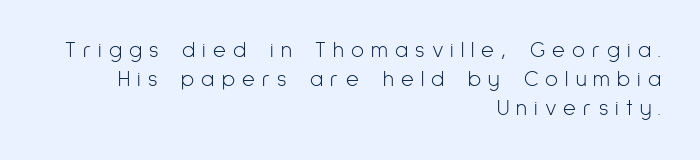
Teacher's note: observe the even right margin — that is flush-right alignment. One glance says typical: line gaps are just what's usual. The lettering holds an erect, upright posture throughout. Nobody drew a line under any word here. Vertical stems look standard width or narrower in stroke. Tracking value appears strongly positive — letters spread wide.
